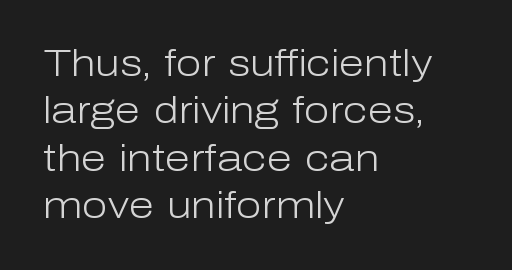
Q: Is the text bold? A: No.
Q: Is the text italic (slanted)? A: No, it is upright.
Q: Is the typeface a serif or a sans-serif typeface? A: Sans-serif.
Q: Is the text underlined? A: No.
Q: How is the paragraph aligned? A: Left-aligned.
Q: Is the spacing between letters normal or unusually wide? A: Normal.
Q: Is the spacing between lines tight, normal or loose? A: Normal.
Q: Width (condensed, normal, or wide)? A: Normal.
Q: Stroke contrast? A: Low.
Q: x-height? A: Medium.
Q: Monospaced? A: No.
